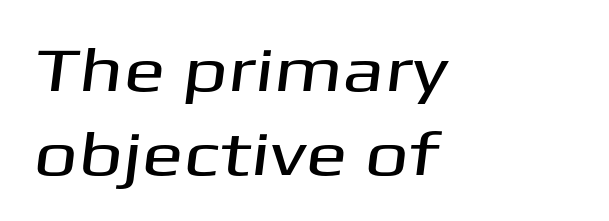
The image shows 62 px wide sans-serif type; set left-aligned, normal line spacing (1.35x), normal letter spacing, not underlined; medium stroke contrast and a medium x-height.
